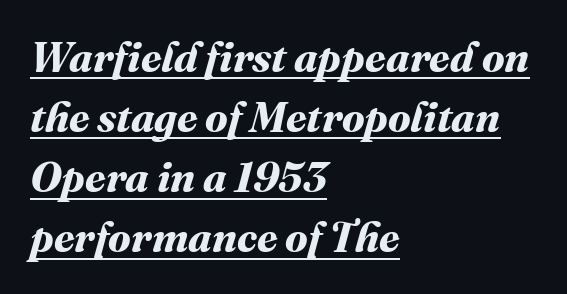
The image shows 42 px bold type; set left-aligned, normal line spacing (1.43x), normal letter spacing, underlined; medium stroke contrast and a medium x-height.
